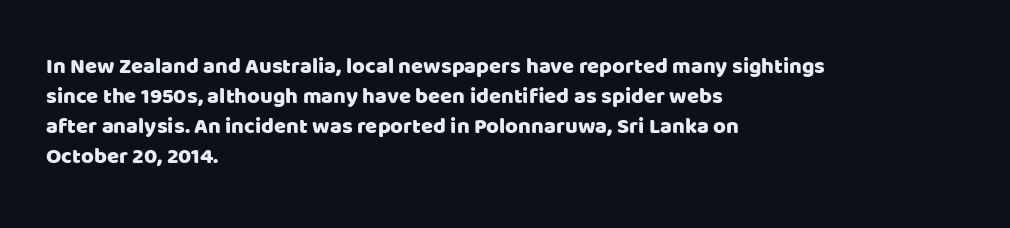
Decoration check: the copy has no underline. A roman cut, with each character standing at attention. The line-height multiplier appears to be the usual default. In CSS terms this would be text-align: left. Words appear dense and cohesive because spacing is normal.
